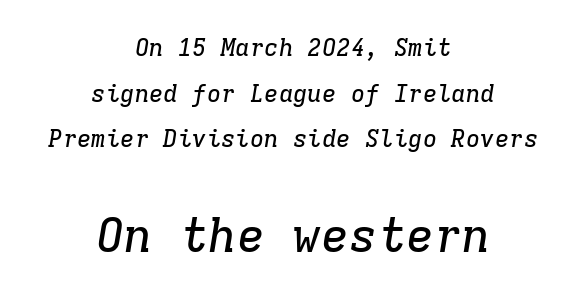
Students, observe: this is what heavily led, spacious text looks like. In terms of posture, this sample is oblique. Beneath every word, the page is bare. Each letter, wide or thin by design, is forced into the same width here. Note: serifs present on the glyphs.
